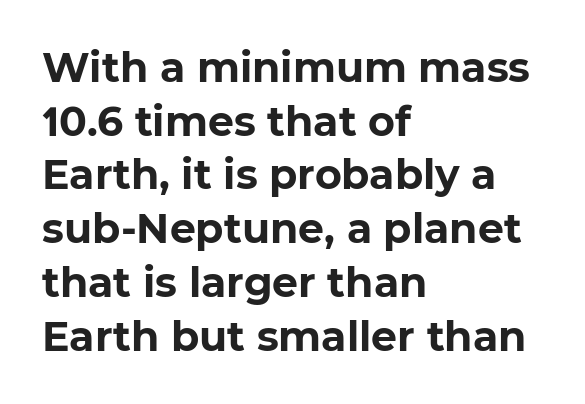
{"serif": "no", "bold": "yes", "weight": "bold", "width": "normal", "stroke_contrast": "low", "x_height": "medium", "monospaced": "no", "underline": "no", "align": "left", "line_spacing": "normal", "line_spacing_ratio": 1.31, "letter_spacing": "normal", "letter_spacing_em": 0.0, "glyph_px": 41}
